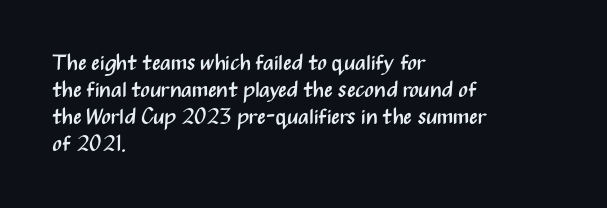
Q: Is the text bold? A: No.
Q: Is the text italic (slanted)? A: No, it is upright.
Q: Is the text underlined? A: No.
Q: How is the paragraph aligned? A: Left-aligned.
Q: Is the spacing between letters normal or unusually wide? A: Normal.
